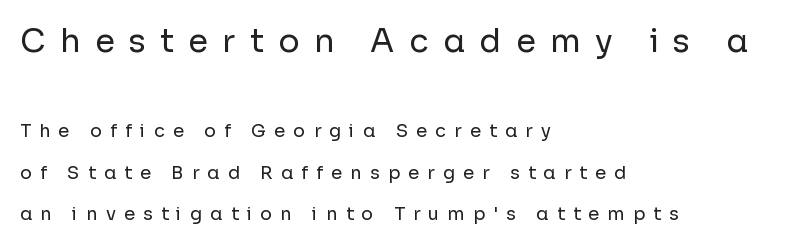
The image shows 32 px regular-weight sans-serif type, upright; set left-aligned, loose line spacing (2.3x), unusually wide letter spacing (+0.45 em), not underlined; the first (top) block is 1.78x larger; low stroke contrast and a medium x-height.
